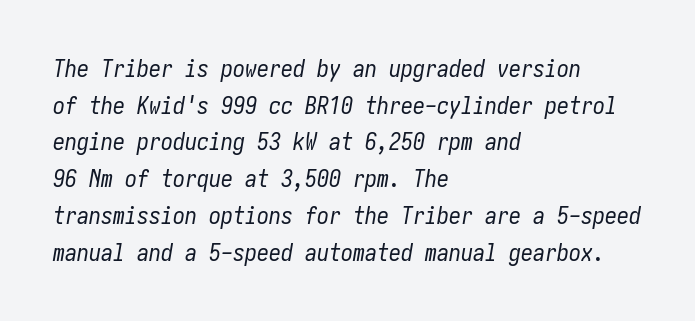
The image shows 24 px text type, italic (leaning right); set left-aligned, normal line spacing (1.53x), normal letter spacing, not underlined.
